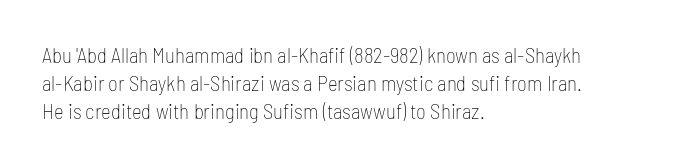
Visually the block forms a straight wall on the left and a jagged coastline on the right. Style check: upright. Bold? No — there's no thickening of the strokes. Notice how descenders clear the ascenders below comfortably — that's standard leading. Each word holds together tightly as a unit, with standard inter-letter gaps.
